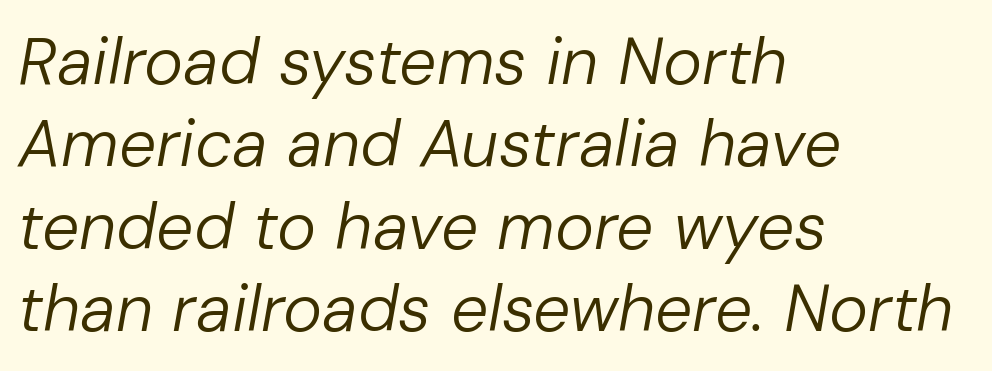
{"italic": "yes", "lean": "right", "slant_degrees": 10, "bold": "no", "weight": "regular", "width": "normal", "stroke_contrast": "low", "x_height": "medium", "monospaced": "no", "underline": "no", "align": "left", "line_spacing": "normal", "line_spacing_ratio": 1.25, "letter_spacing": "normal", "letter_spacing_em": 0.0, "glyph_px": 66}
